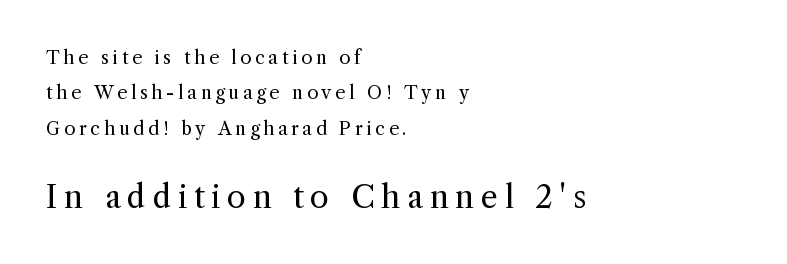
The image shows 31 px regular-weight serif type, upright; set left-aligned, loose line spacing (1.97x), unusually wide letter spacing (+0.21 em), not underlined; the second (bottom) block is 1.72x larger; a medium x-height.
